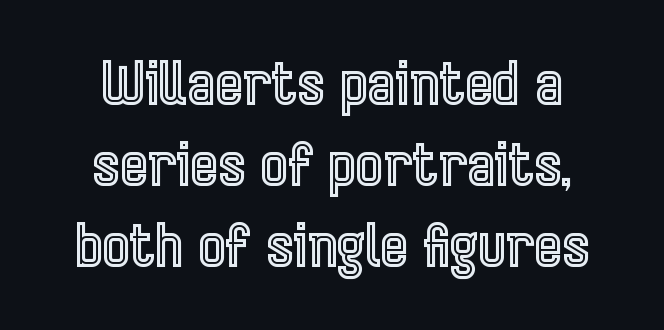
Q: Is the text italic (slanted)? A: No, it is upright.
Q: Is the text underlined? A: No.
Q: How is the paragraph aligned? A: Centered.
Q: Is the spacing between letters normal or unusually wide? A: Normal.
Q: Is the spacing between lines tight, normal or loose? A: Normal.
Q: Width (condensed, normal, or wide)? A: Condensed.
Q: x-height? A: Medium.
Q: Monospaced? A: No.
